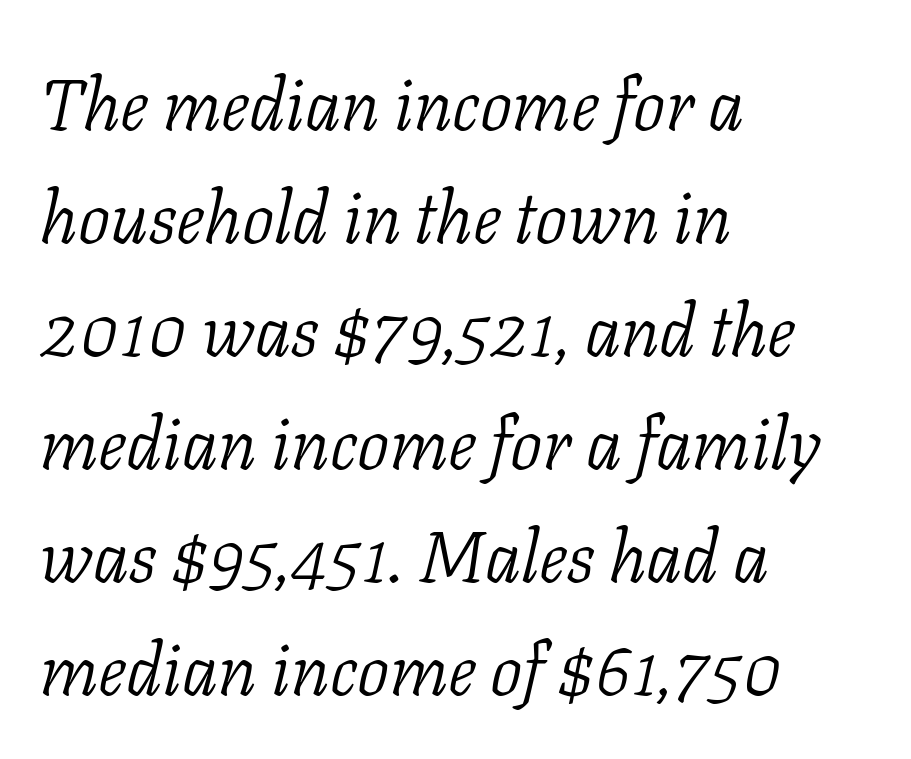
The image shows 72 px light serif type, italic (leaning right); set left-aligned, normal line spacing (1.57x), normal letter spacing, not underlined; low stroke contrast and a medium x-height.
